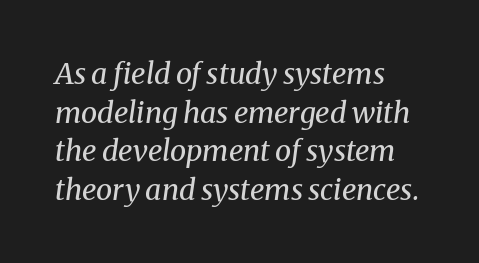
The image shows 29 px regular-weight serif type, italic (leaning right); set left-aligned, normal line spacing (1.33x), normal letter spacing, not underlined; medium stroke contrast and a medium x-height.
